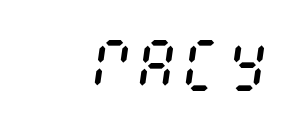
Q: Is the text bold? A: No.
Q: Is the text italic (slanted)? A: Yes, it leans right by about 8 degrees.
Q: Is the text underlined? A: No.
Q: Is the spacing between letters normal or unusually wide? A: Normal.
Q: Width (condensed, normal, or wide)? A: Condensed.
Q: Stroke contrast? A: Medium.
Q: x-height? A: Large.
